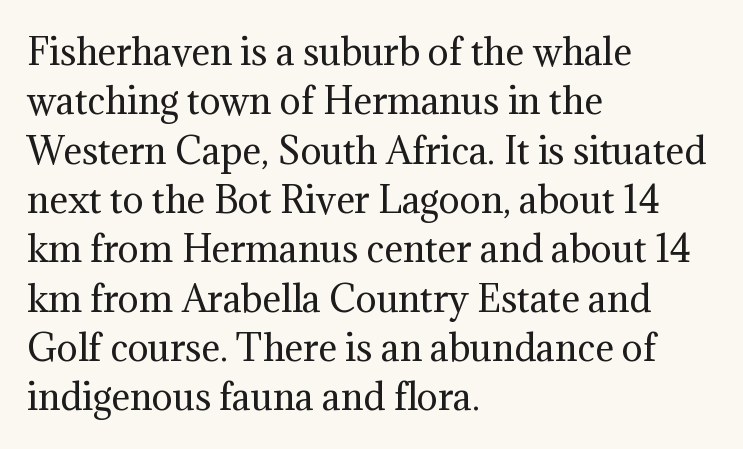
Q: Is the text bold? A: No.
Q: Is the text italic (slanted)? A: No, it is upright.
Q: Is the typeface a serif or a sans-serif typeface? A: Serif.
Q: Is the text underlined? A: No.
Q: How is the paragraph aligned? A: Left-aligned.
Q: Is the spacing between letters normal or unusually wide? A: Normal.
Q: Is the spacing between lines tight, normal or loose? A: Normal.
Q: Width (condensed, normal, or wide)? A: Normal.
Q: Stroke contrast? A: Medium.
Q: x-height? A: Medium.
Q: Monospaced? A: No.
